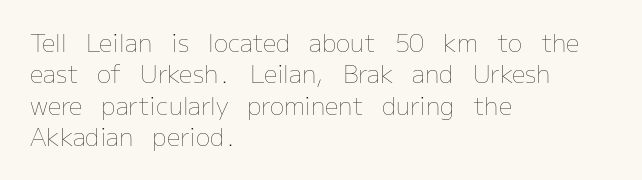
{"italic": "no", "bold": "no", "underline": "no", "align": "left", "line_spacing": "normal", "line_spacing_ratio": 1.31, "letter_spacing": "normal", "letter_spacing_em": 0.0, "glyph_px": 24}
